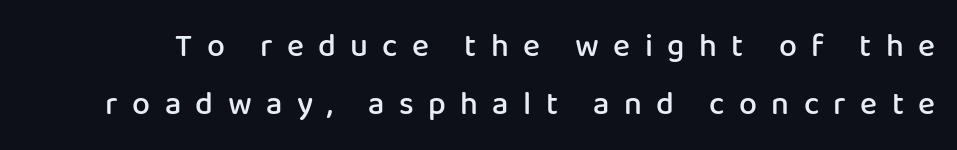
These lines are rendered in a variable-pitch font. A sans-serif font was chosen for this passage. Summary of weight: moderately heavy, a semibold. Glance below the letters and you will spot only blank space. Ordinary non-slanted type is in use.
